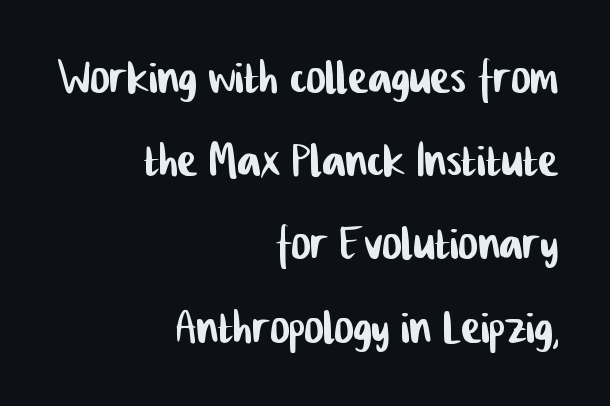
{"serif": "no", "width": "condensed", "stroke_contrast": "low", "x_height": "medium", "monospaced": "no", "underline": "no", "align": "right", "line_spacing": "normal", "line_spacing_ratio": 1.41, "letter_spacing": "normal", "letter_spacing_em": 0.0, "glyph_px": 59}
